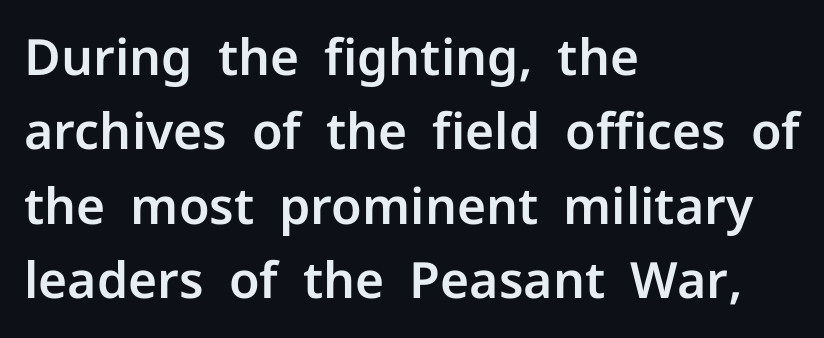
Q: Is the text italic (slanted)? A: No, it is upright.
Q: Is the typeface a serif or a sans-serif typeface? A: Sans-serif.
Q: Is the text underlined? A: No.
Q: How is the paragraph aligned? A: Left-aligned.
Q: Is the spacing between letters normal or unusually wide? A: Normal.
Q: Is the spacing between lines tight, normal or loose? A: Normal.
Q: Width (condensed, normal, or wide)? A: Normal.
Q: Stroke contrast? A: Low.
Q: x-height? A: Medium.
Q: Monospaced? A: No.
